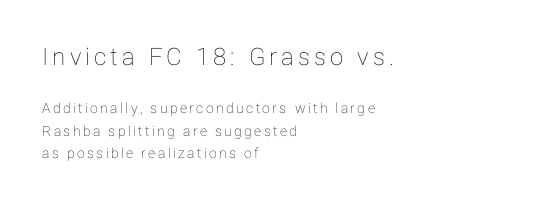
The image shows 24 px text type, upright; set left-aligned, normal line spacing (1.62x), not underlined; the first (top) block is 1.71x larger.
